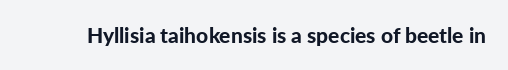
The image shows 21 px bold type, upright; set normal letter spacing, not underlined.
